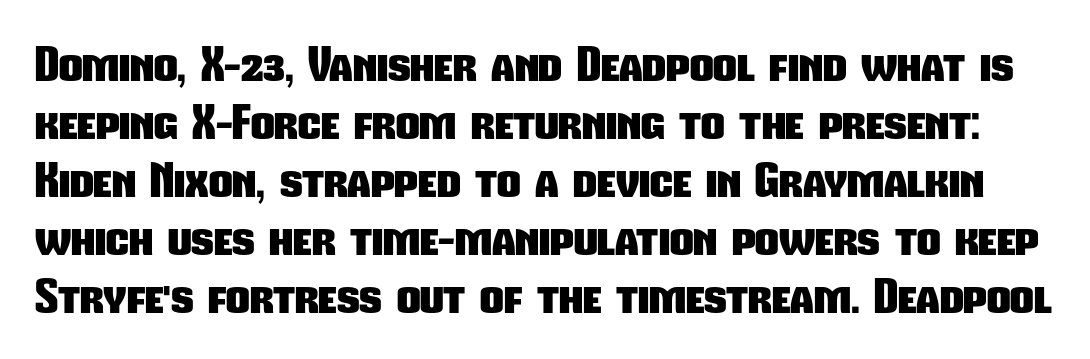
Q: Is the text bold? A: Yes.
Q: Is the typeface a serif or a sans-serif typeface? A: Sans-serif.
Q: Is the text underlined? A: No.
Q: Is the spacing between letters normal or unusually wide? A: Normal.
Q: Is the spacing between lines tight, normal or loose? A: Normal.
Q: Width (condensed, normal, or wide)? A: Condensed.
Q: Stroke contrast? A: Low.
Q: x-height? A: Medium.
Q: Monospaced? A: No.
